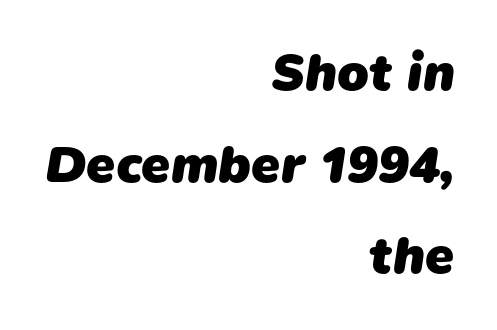
Q: Is the text bold? A: Yes.
Q: Is the typeface a serif or a sans-serif typeface? A: Sans-serif.
Q: Is the text underlined? A: No.
Q: How is the paragraph aligned? A: Right-aligned.
Q: Is the spacing between letters normal or unusually wide? A: Normal.
Q: Width (condensed, normal, or wide)? A: Normal.
Q: Stroke contrast? A: Low.
Q: x-height? A: Medium.
Q: Monospaced? A: No.
